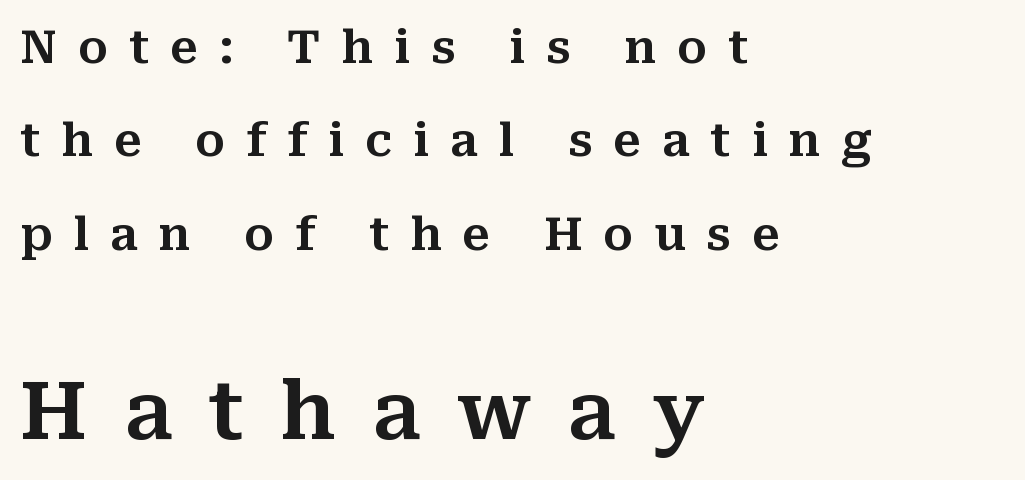
{"serif": "yes", "italic": "no", "width": "normal", "stroke_contrast": "medium", "x_height": "medium", "monospaced": "no", "underline": "no", "align": "left", "line_spacing": "loose", "line_spacing_ratio": 2.03, "letter_spacing": "wide", "letter_spacing_em": 0.45, "larger_block": "second", "size_ratio": 1.74, "glyph_px": 80}
